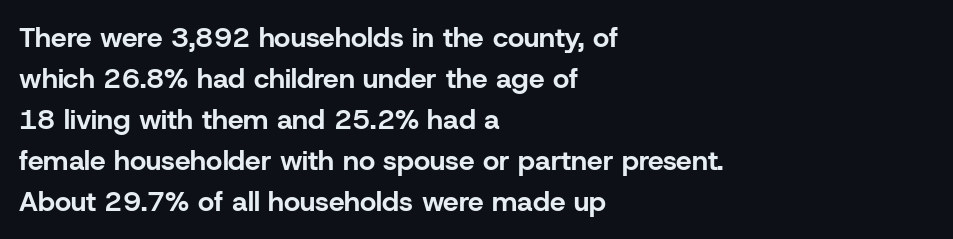
{"serif": "no", "italic": "no", "bold": "yes", "weight": "bold", "width": "normal", "stroke_contrast": "low", "x_height": "medium", "monospaced": "no", "underline": "no", "align": "left", "line_spacing": "normal", "line_spacing_ratio": 1.46, "letter_spacing": "normal", "letter_spacing_em": 0.0, "glyph_px": 28}
